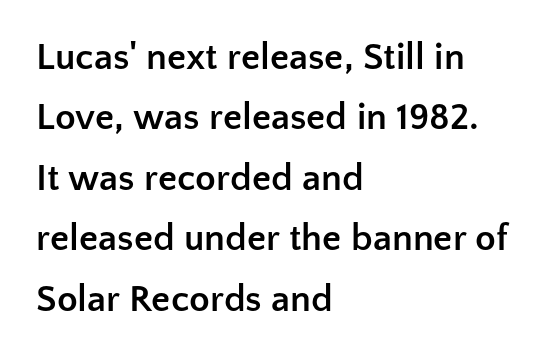
{"serif": "no", "italic": "no", "bold": "yes", "weight": "semibold", "width": "normal", "stroke_contrast": "low", "x_height": "medium", "monospaced": "no", "underline": "no", "align": "left", "line_spacing": "normal", "line_spacing_ratio": 1.59, "letter_spacing": "normal", "letter_spacing_em": 0.0, "glyph_px": 38}
